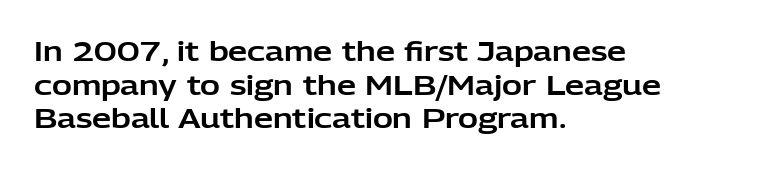
The image shows 27 px text type, upright; set left-aligned, normal line spacing (1.25x), normal letter spacing, not underlined.
